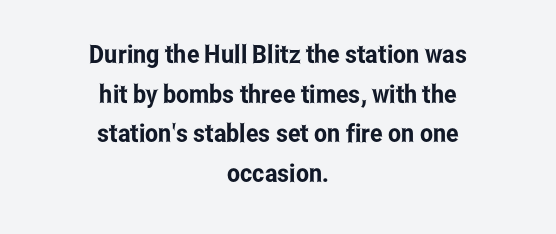
Q: Is the text italic (slanted)? A: No, it is upright.
Q: Is the text underlined? A: No.
Q: How is the paragraph aligned? A: Centered.
Q: Is the spacing between letters normal or unusually wide? A: Normal.
Q: Is the spacing between lines tight, normal or loose? A: Normal.
